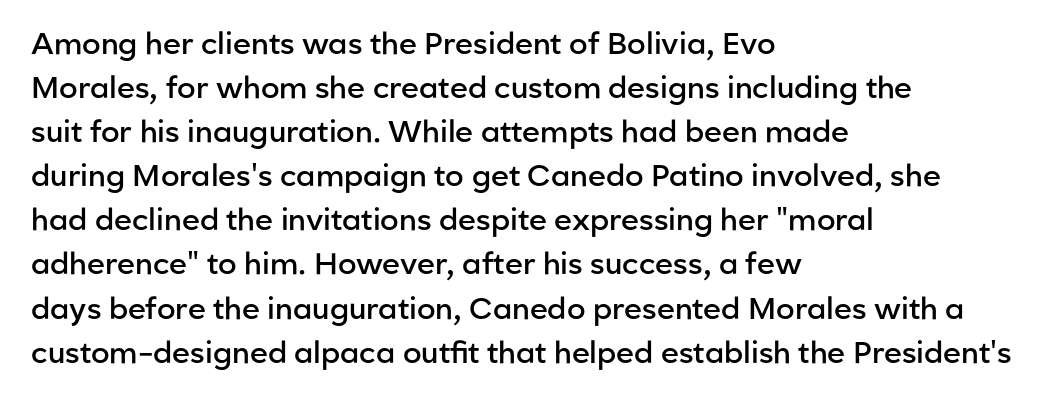
{"serif": "no", "italic": "no", "bold": "semi", "weight": "semibold", "width": "normal", "stroke_contrast": "low", "x_height": "medium", "monospaced": "no", "underline": "no", "align": "left", "line_spacing": "normal", "line_spacing_ratio": 1.47, "letter_spacing": "normal", "letter_spacing_em": 0.0, "glyph_px": 30}
